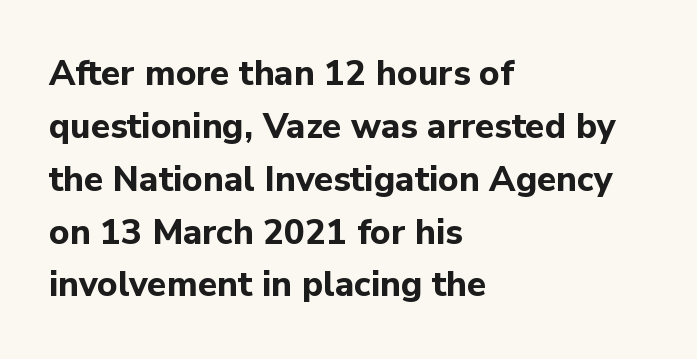
The image shows 35 px bold sans-serif type, upright; set left-aligned, normal line spacing (1.51x), normal letter spacing, not underlined; low stroke contrast and a medium x-height.
